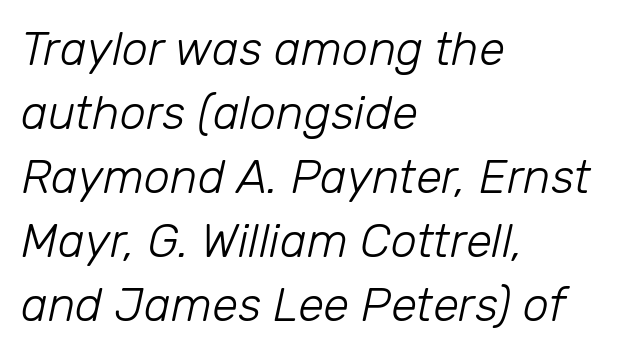
{"italic": "yes", "lean": "right", "slant_degrees": 12, "bold": "no", "weight": "light", "width": "normal", "stroke_contrast": "low", "x_height": "medium", "monospaced": "no", "underline": "no", "align": "left", "line_spacing": "normal", "line_spacing_ratio": 1.36, "letter_spacing": "normal", "letter_spacing_em": 0.0, "glyph_px": 47}
